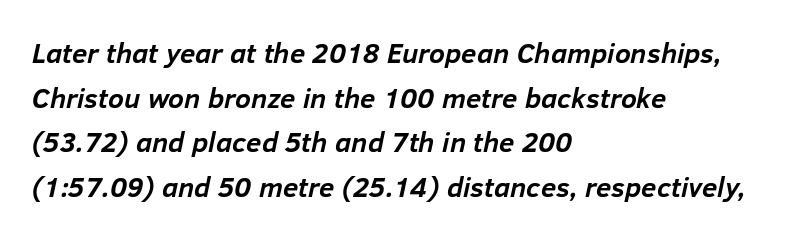
The image shows 28 px semibold type, italic (leaning right); set left-aligned, normal line spacing (1.59x), normal letter spacing, not underlined; low stroke contrast and a medium x-height.
